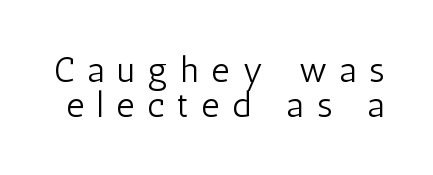
The image shows 35 px light, condensed sans-serif type, upright; set tight line spacing (0.99x), unusually wide letter spacing (+0.37 em), not underlined; low stroke contrast and a medium x-height.
